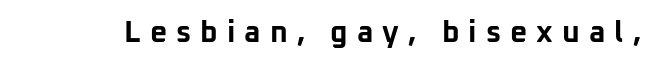
Q: Is the text bold? A: Yes.
Q: Is the text italic (slanted)? A: No, it is upright.
Q: Is the typeface a serif or a sans-serif typeface? A: Sans-serif.
Q: Is the text underlined? A: No.
Q: Is the spacing between letters normal or unusually wide? A: Unusually wide.
Q: Width (condensed, normal, or wide)? A: Normal.
Q: Stroke contrast? A: Low.
Q: x-height? A: Medium.
Q: Monospaced? A: No.
